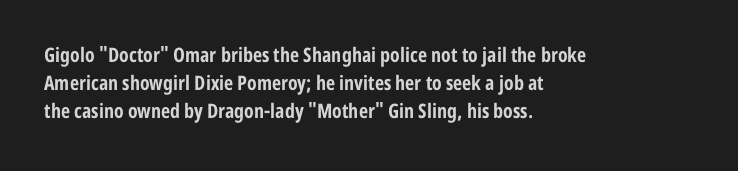
{"italic": "no", "bold": "yes", "underline": "no", "align": "left", "line_spacing": "normal", "line_spacing_ratio": 1.41, "letter_spacing": "normal", "letter_spacing_em": 0.0, "glyph_px": 20}
